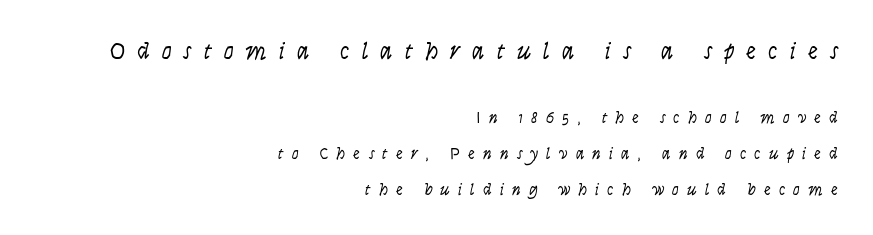
Q: Is the text bold? A: No.
Q: Is the text italic (slanted)? A: Yes, it leans right by about 9 degrees.
Q: Is the text underlined? A: No.
Q: How is the paragraph aligned? A: Right-aligned.
Q: Is the spacing between letters normal or unusually wide? A: Unusually wide.
Q: Is the spacing between lines tight, normal or loose? A: Loose.
Q: Which block of text is set in a larger size, the first (top) or the second (bottom)? A: The first (top) one.
